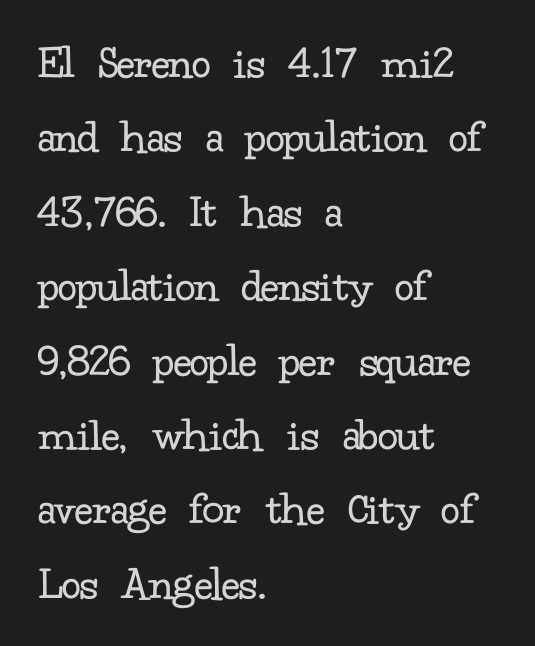
The image shows 48 px regular-weight serif type, upright; set left-aligned, normal line spacing (1.55x), normal letter spacing, not underlined; low stroke contrast and a small x-height.
